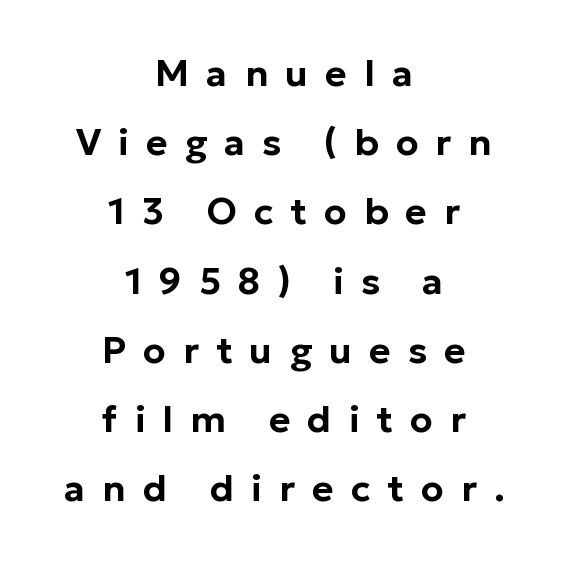
These lines are rendered in a variable-pitch font. Unmarked baselines from the first word to the last. The font family rendered here belongs to the sans-serif group. Italic: no, the glyphs are upright roman. Layout note: lines centered.
